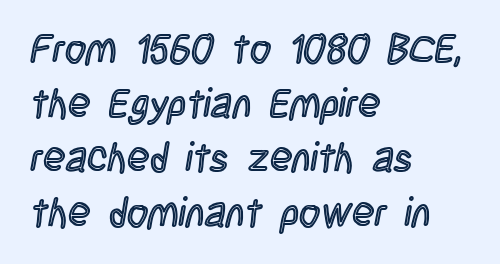
The image shows 41 px condensed type; set left-aligned, normal line spacing (1.33x), normal letter spacing, not underlined; a large x-height.
